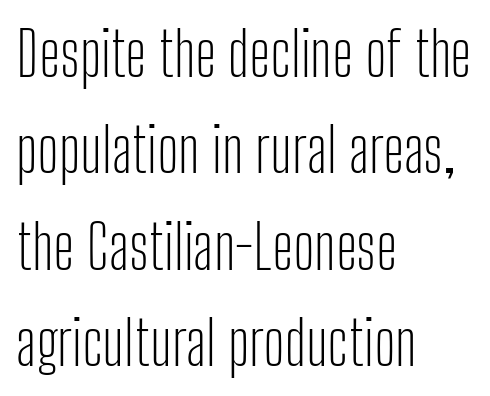
This is the regular roman posture of the typeface. The passage shown is typed in a proportional face where columns would drift. Classification — sans serif. Any mark beneath the type? The region is blank.
